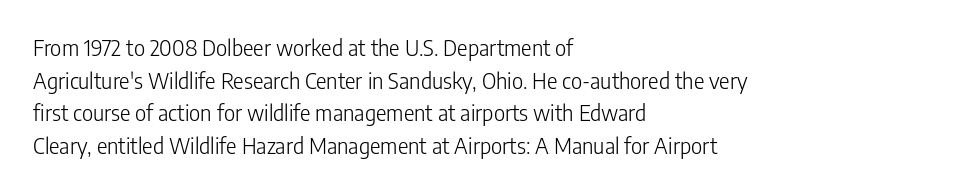
Rows of type keep a routine distance in the vertical direction. The space beneath each line is pristine and unruled. Which margin do the lines hug? The left one — the right edge is uneven. The letterforms sit shoulder to shoulder at normal distance.
